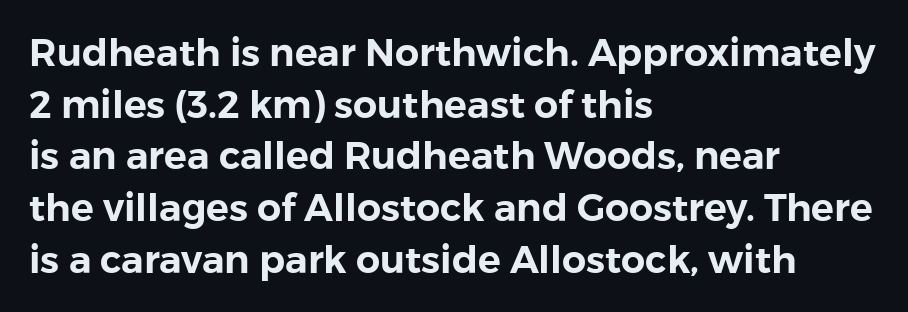
One-word summary of the alignment: left. Tracking value appears to be zero — textbook default spacing. Regular leading. In terms of posture, this sample is upright.
